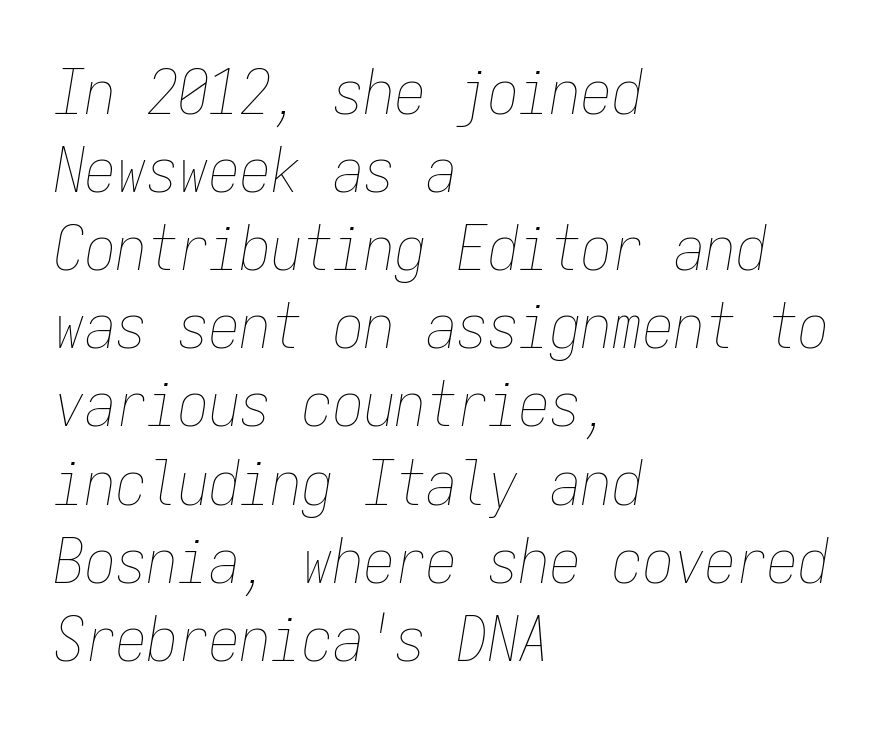
Q: Is the text bold? A: No.
Q: Is the text italic (slanted)? A: Yes, it leans right by about 9 degrees.
Q: Is the text underlined? A: No.
Q: How is the paragraph aligned? A: Left-aligned.
Q: Is the spacing between letters normal or unusually wide? A: Normal.
Q: Is the spacing between lines tight, normal or loose? A: Normal.
Q: Width (condensed, normal, or wide)? A: Condensed.
Q: Stroke contrast? A: Low.
Q: x-height? A: Medium.
Q: Monospaced? A: Yes.
